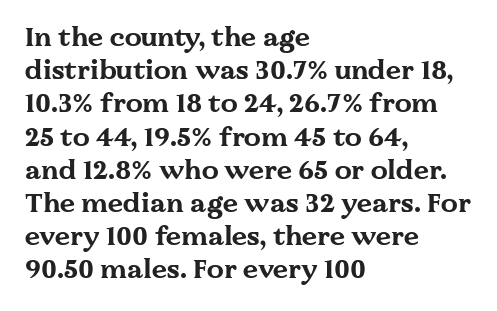
{"italic": "no", "bold": "yes", "underline": "no", "align": "left", "line_spacing_ratio": 1.23, "letter_spacing": "normal", "letter_spacing_em": 0.0, "glyph_px": 27}
